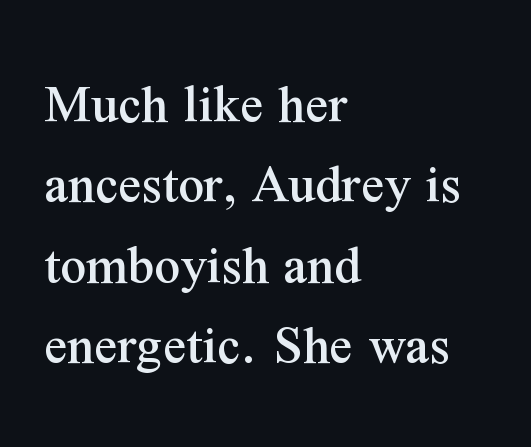
The image shows 57 px serif type, upright; set left-aligned, normal line spacing (1.41x), normal letter spacing, not underlined; medium stroke contrast and a medium x-height.
